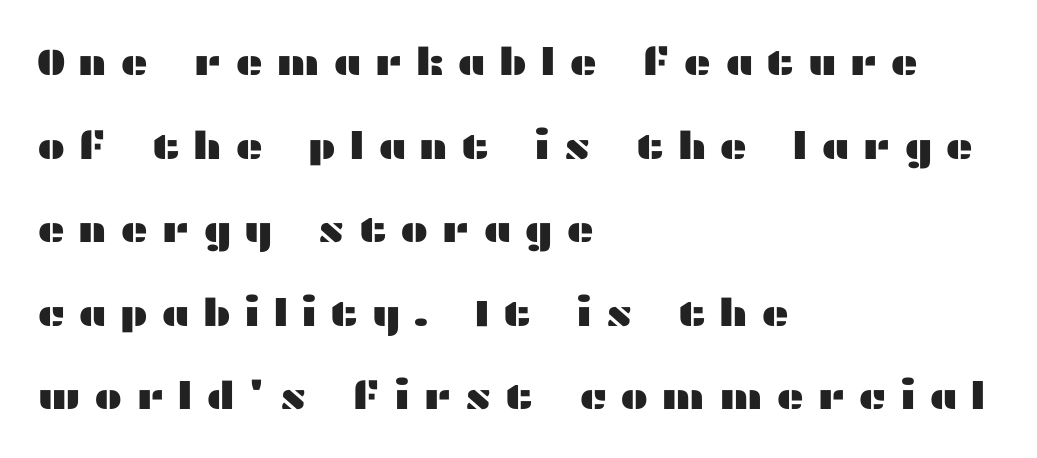
Does the copy run flush right? No — it runs flush left. A bare baseline throughout the passage. These lines were composed using upright roman letters. Tracking here is generous; glyphs stand well apart from one another.
